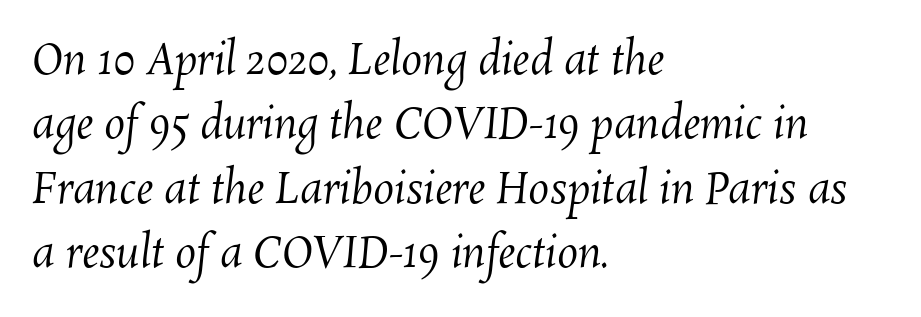
Q: Is the text bold? A: No.
Q: Is the text underlined? A: No.
Q: How is the paragraph aligned? A: Left-aligned.
Q: Is the spacing between letters normal or unusually wide? A: Normal.
Q: Is the spacing between lines tight, normal or loose? A: Normal.
Q: Width (condensed, normal, or wide)? A: Normal.
Q: Stroke contrast? A: Medium.
Q: x-height? A: Medium.
Q: Monospaced? A: No.
